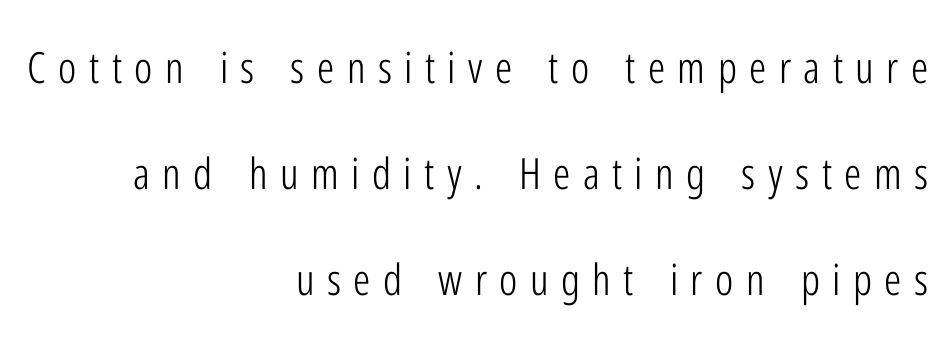
{"serif": "no", "italic": "no", "bold": "no", "weight": "light", "width": "condensed", "stroke_contrast": "low", "x_height": "medium", "monospaced": "no", "underline": "no", "align": "right", "line_spacing": "loose", "line_spacing_ratio": 2.46, "letter_spacing": "wide", "letter_spacing_em": 0.29, "glyph_px": 43}
